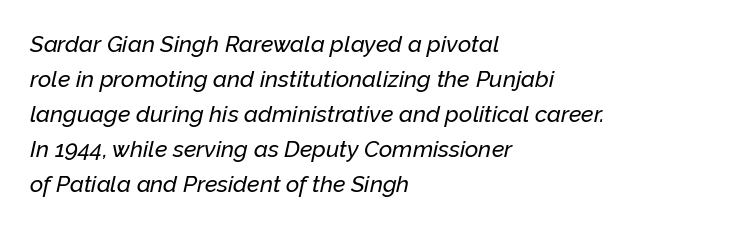
{"italic": "yes", "lean": "right", "slant_degrees": 12, "underline": "no", "align": "left", "line_spacing": "normal", "line_spacing_ratio": 1.52, "letter_spacing": "normal", "letter_spacing_em": 0.0, "glyph_px": 23}
